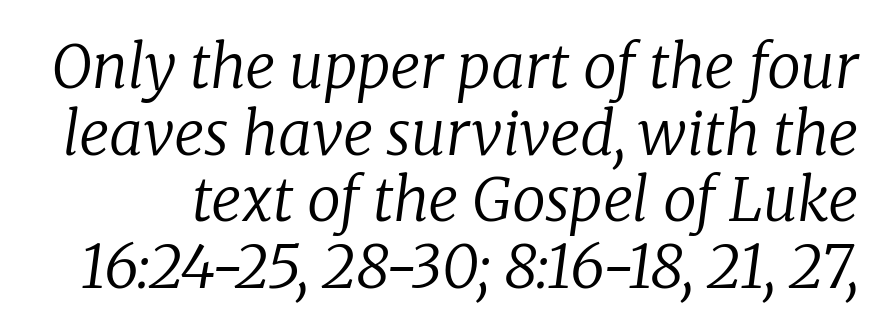
Q: Is the text bold? A: No.
Q: Is the text italic (slanted)? A: Yes, it leans right by about 8 degrees.
Q: Is the typeface a serif or a sans-serif typeface? A: Serif.
Q: Is the text underlined? A: No.
Q: Is the spacing between letters normal or unusually wide? A: Normal.
Q: Is the spacing between lines tight, normal or loose? A: Tight.
Q: Width (condensed, normal, or wide)? A: Normal.
Q: Stroke contrast? A: Low.
Q: x-height? A: Medium.
Q: Monospaced? A: No.
